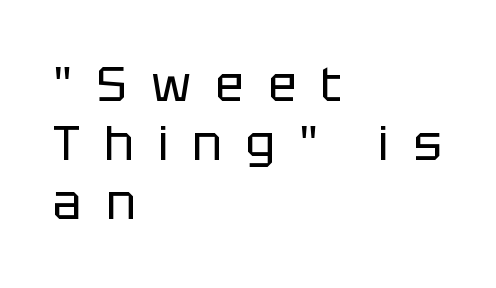
The image shows 48 px regular-weight sans-serif type, upright; set left-aligned, line spacing 1.23x, unusually wide letter spacing (+0.5 em), not underlined; low stroke contrast and a large x-height.
